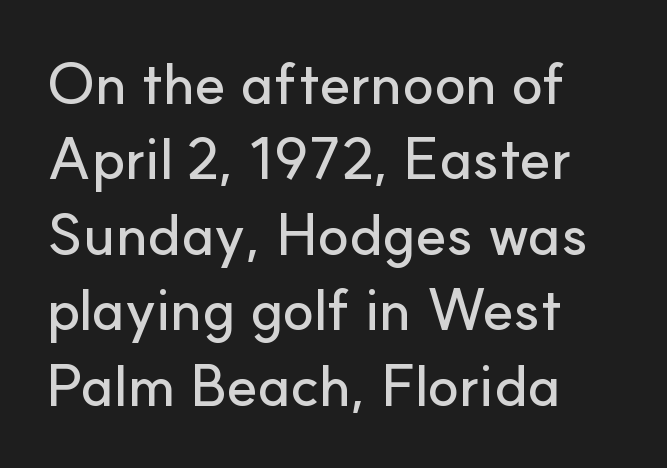
{"serif": "no", "italic": "no", "width": "normal", "stroke_contrast": "low", "x_height": "small", "monospaced": "no", "underline": "no", "align": "left", "line_spacing": "normal", "line_spacing_ratio": 1.3, "letter_spacing": "normal", "letter_spacing_em": 0.0, "glyph_px": 58}
